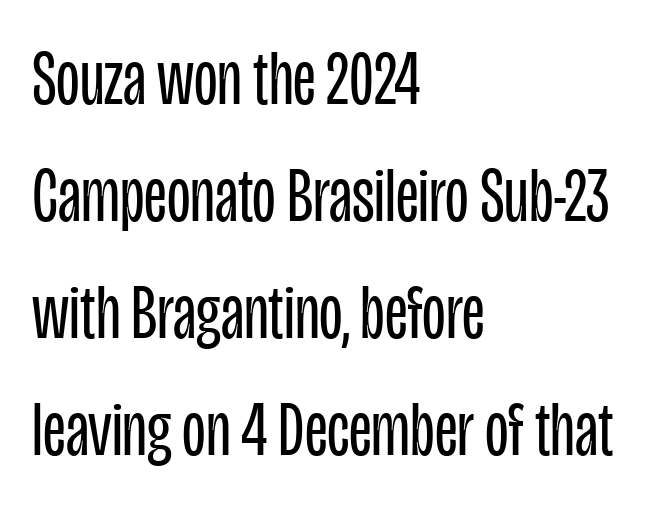
The image shows 77 px regular-weight, condensed sans-serif type, upright; set left-aligned, normal line spacing (1.52x), normal letter spacing, not underlined; low stroke contrast and a large x-height.
